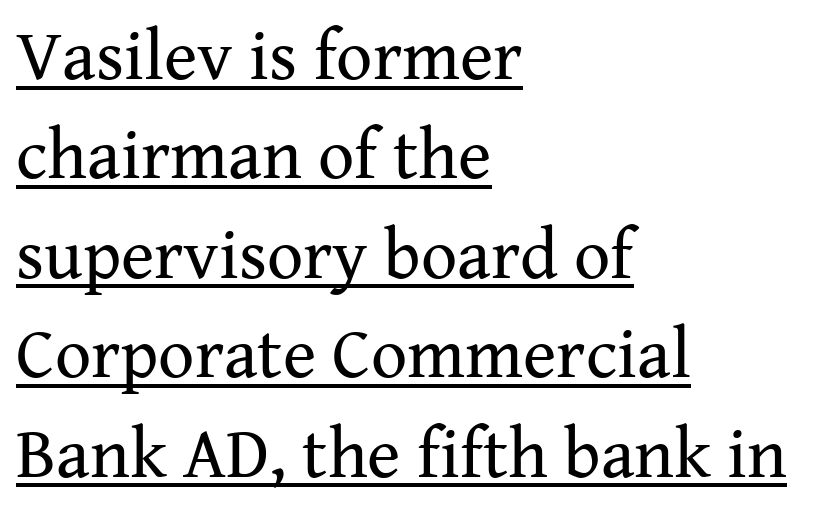
Q: Is the text bold? A: No.
Q: Is the text italic (slanted)? A: No, it is upright.
Q: Is the typeface a serif or a sans-serif typeface? A: Serif.
Q: Is the text underlined? A: Yes.
Q: How is the paragraph aligned? A: Left-aligned.
Q: Is the spacing between letters normal or unusually wide? A: Normal.
Q: Is the spacing between lines tight, normal or loose? A: Normal.
Q: Width (condensed, normal, or wide)? A: Normal.
Q: Stroke contrast? A: Medium.
Q: x-height? A: Medium.
Q: Monospaced? A: No.
